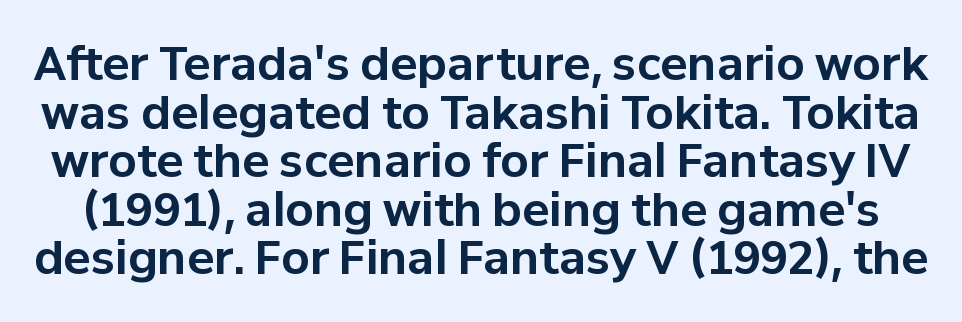
It's the straight-up-and-down kind of type. Honestly, the letter spacing is just normal — you wouldn't notice it. Nobody drew a line under any word here. Vertically, the passage feels compressed, each row crowding the next.
